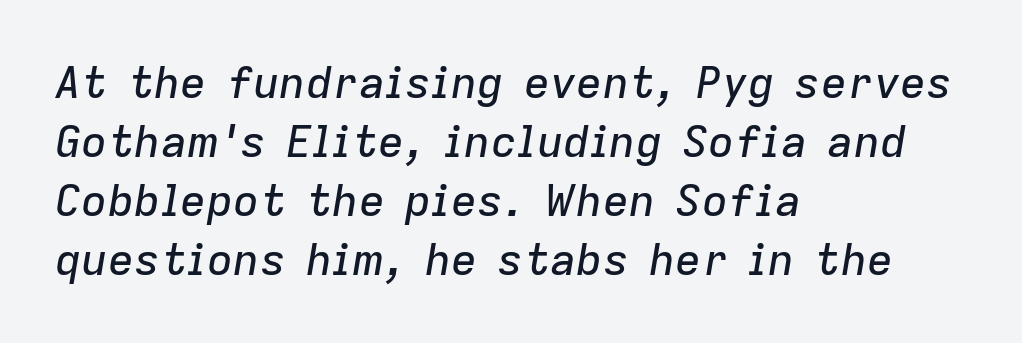
{"italic": "yes", "lean": "right", "slant_degrees": 9, "width": "normal", "stroke_contrast": "low", "x_height": "medium", "monospaced": "no", "underline": "no", "align": "left", "line_spacing": "normal", "line_spacing_ratio": 1.34, "letter_spacing": "normal", "letter_spacing_em": 0.0, "glyph_px": 44}
